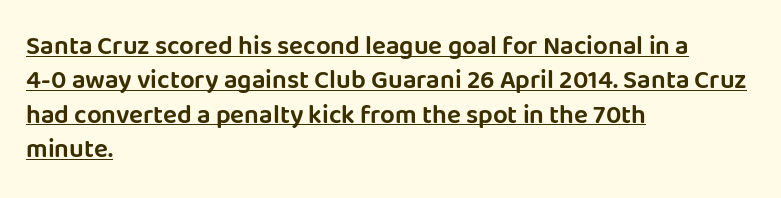
Q: Is the text italic (slanted)? A: No, it is upright.
Q: Is the text underlined? A: Yes.
Q: How is the paragraph aligned? A: Left-aligned.
Q: Is the spacing between letters normal or unusually wide? A: Normal.
Q: Is the spacing between lines tight, normal or loose? A: Normal.
